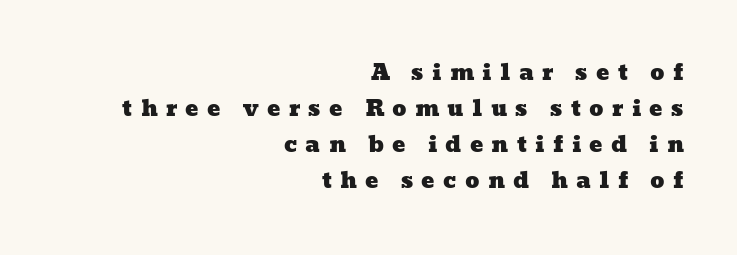
{"underline": "no", "align": "right", "line_spacing": "normal", "line_spacing_ratio": 1.64, "letter_spacing": "wide", "letter_spacing_em": 0.37, "glyph_px": 22}
